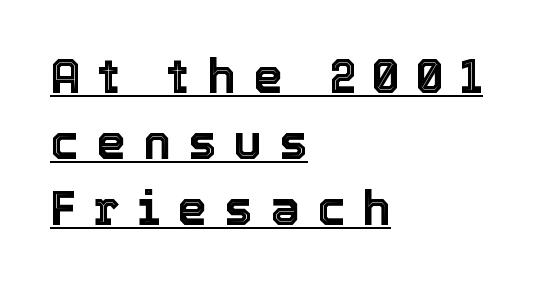
Q: Is the text italic (slanted)? A: No, it is upright.
Q: Is the text underlined? A: Yes.
Q: How is the paragraph aligned? A: Left-aligned.
Q: Is the spacing between letters normal or unusually wide? A: Unusually wide.
Q: Is the spacing between lines tight, normal or loose? A: Normal.
Q: Width (condensed, normal, or wide)? A: Normal.
Q: x-height? A: Medium.
Q: Monospaced? A: No.
